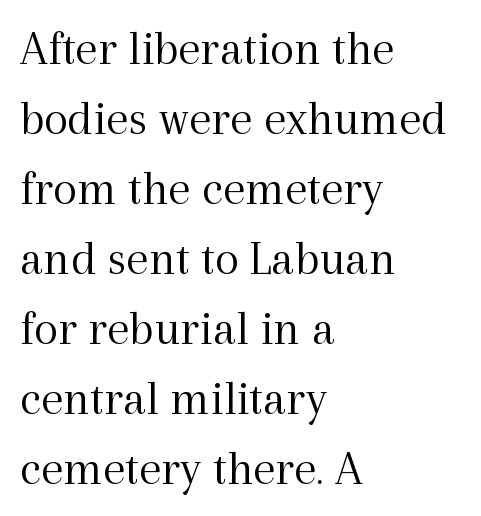
Q: Is the text bold? A: No.
Q: Is the text italic (slanted)? A: No, it is upright.
Q: Is the typeface a serif or a sans-serif typeface? A: Serif.
Q: Is the text underlined? A: No.
Q: How is the paragraph aligned? A: Left-aligned.
Q: Is the spacing between letters normal or unusually wide? A: Normal.
Q: Is the spacing between lines tight, normal or loose? A: Normal.
Q: Width (condensed, normal, or wide)? A: Normal.
Q: x-height? A: Medium.
Q: Monospaced? A: No.
